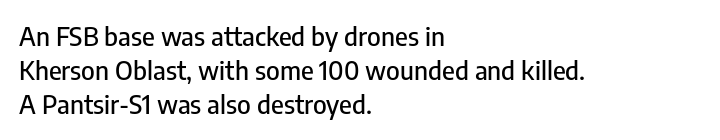
Q: Is the text italic (slanted)? A: No, it is upright.
Q: Is the text underlined? A: No.
Q: How is the paragraph aligned? A: Left-aligned.
Q: Is the spacing between letters normal or unusually wide? A: Normal.
Q: Is the spacing between lines tight, normal or loose? A: Normal.
